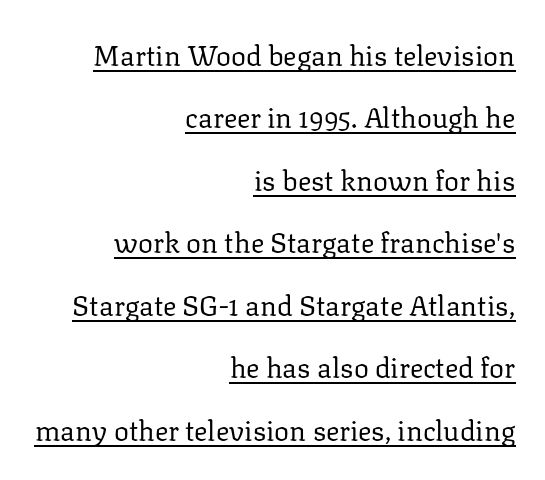
The image shows 28 px regular-weight serif type, upright; set right-aligned, loose line spacing (2.23x), normal letter spacing, underlined; low stroke contrast and a medium x-height.
